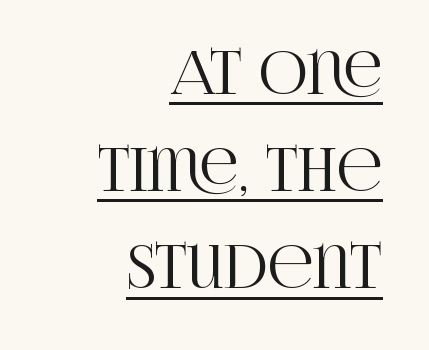
The image shows 60 px condensed serif type, upright; set right-aligned, normal line spacing (1.62x), normal letter spacing, underlined; high stroke contrast and a large x-height.
